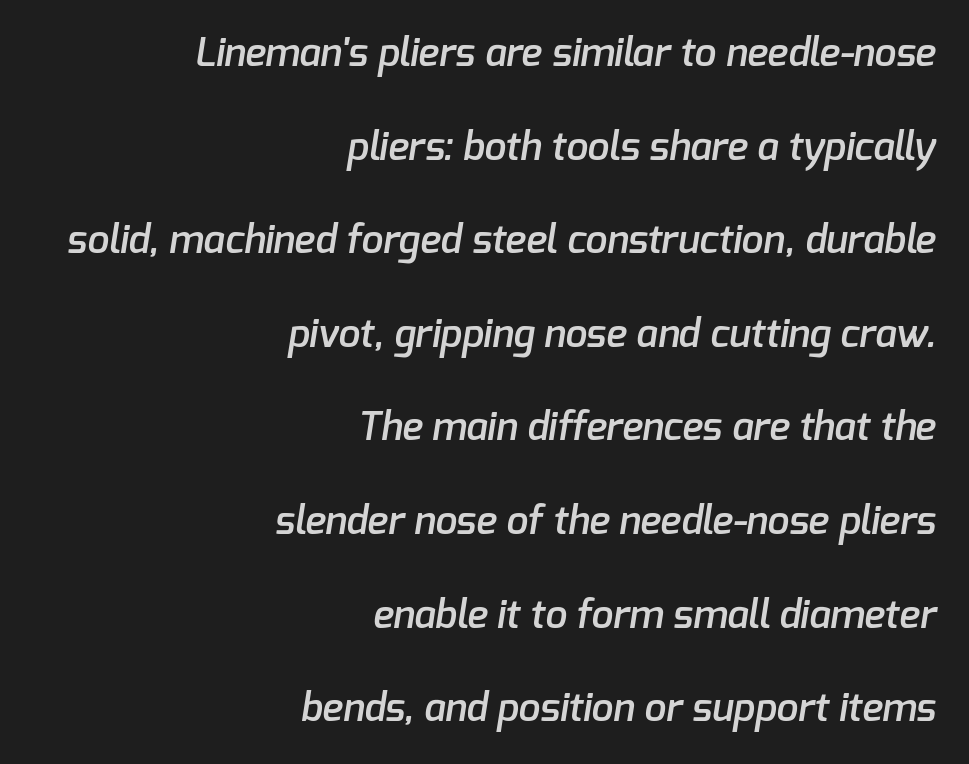
{"serif": "no", "bold": "semi", "weight": "semibold", "width": "normal", "stroke_contrast": "low", "x_height": "medium", "monospaced": "no", "underline": "no", "align": "right", "line_spacing": "loose", "line_spacing_ratio": 2.4, "letter_spacing": "normal", "letter_spacing_em": 0.0, "glyph_px": 39}
